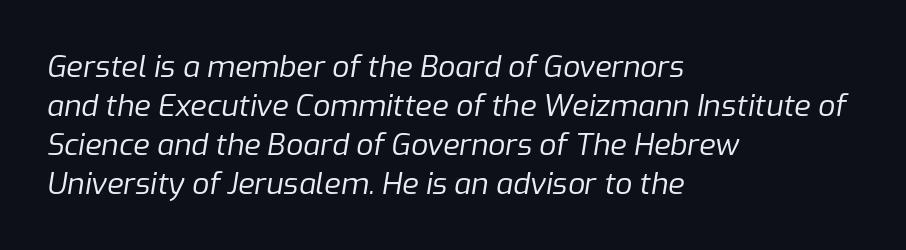
The image shows 30 px regular-weight type, italic (leaning right); set left-aligned, normal line spacing (1.3x), normal letter spacing, not underlined; low stroke contrast and a medium x-height.
